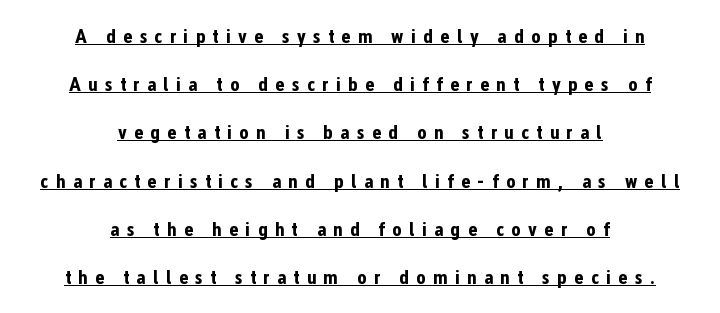
Notice how the stems are strictly vertical — no italics here. Letter spacing: wide. Visually the block forms a symmetrical silhouette, jagged on both flanks. The typesetting leans heavy: a genuine bold.
